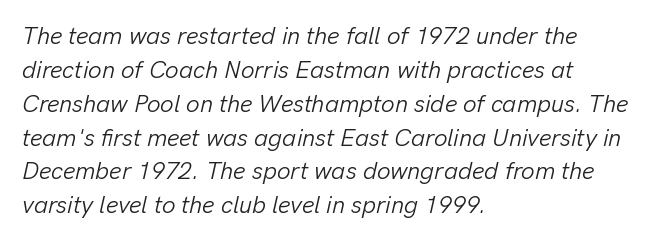
The image shows 24 px text type, italic (leaning right); set left-aligned, normal line spacing (1.41x), normal letter spacing, not underlined.
